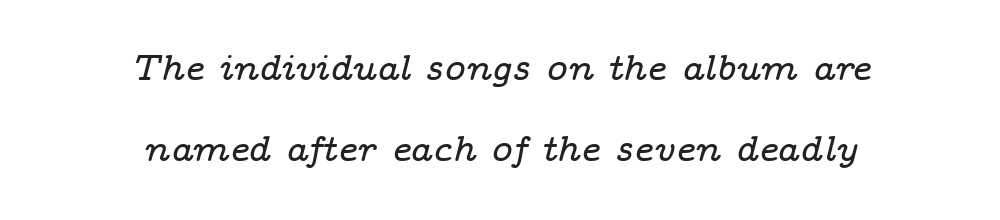
The image shows 36 px wide serif type, italic (leaning right); set centered, loose line spacing (2.26x), normal letter spacing, not underlined; low stroke contrast and a medium x-height.
